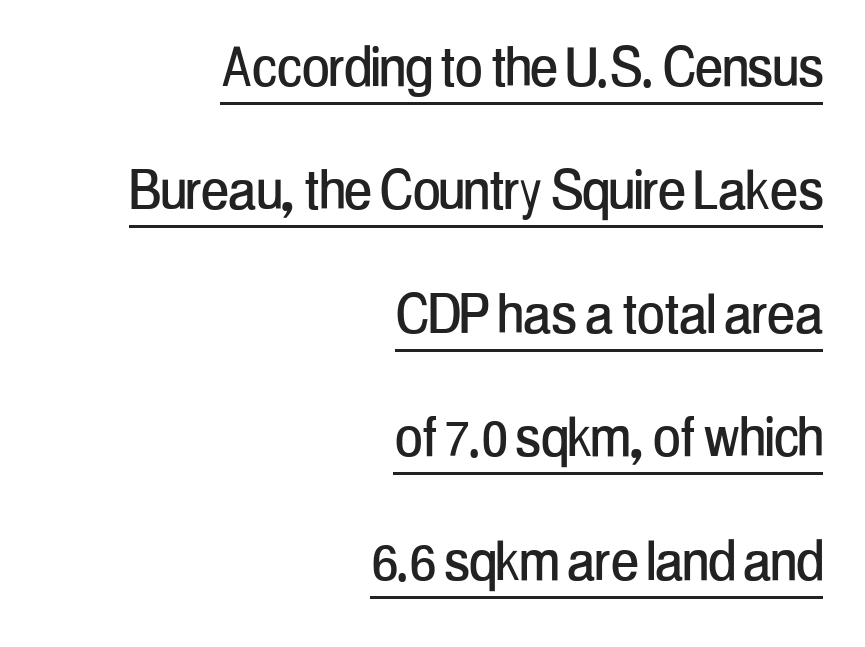
The image shows 66 px condensed sans-serif type, upright; set right-aligned, line spacing 1.87x, normal letter spacing, underlined; low stroke contrast and a medium x-height.
